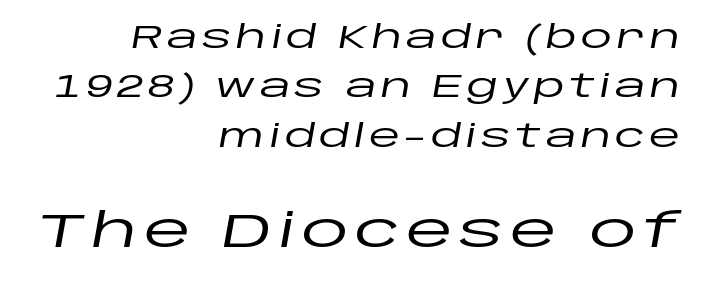
Honestly, there is no underline to notice here at all. Looking at the ascenders, they clearly lean. The lines sit at an ordinary, default distance from one another. Look at the glyph heights: the lower group is clearly the bigger setting. The typesetter chose a ragged-left arrangement here. Do the characters align in a grid? No, the font is proportional.
